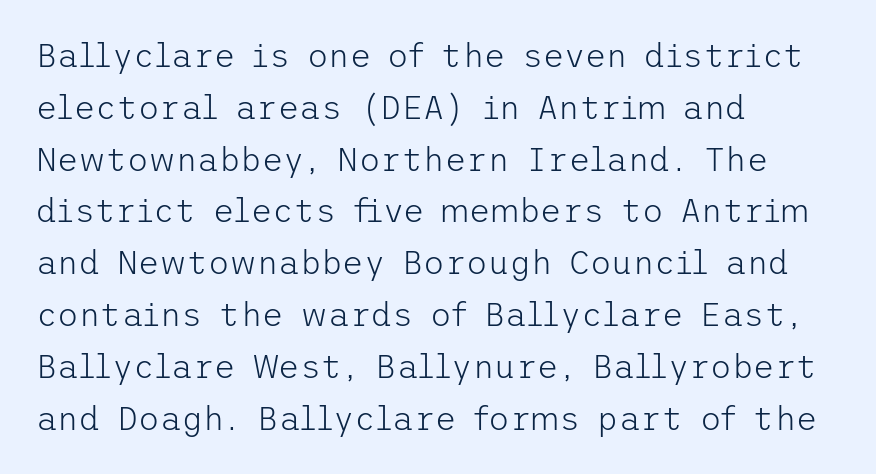
{"serif": "no", "italic": "no", "bold": "no", "weight": "light", "width": "normal", "stroke_contrast": "low", "x_height": "medium", "underline": "no", "align": "left", "line_spacing": "normal", "line_spacing_ratio": 1.57, "letter_spacing": "normal", "letter_spacing_em": 0.0, "glyph_px": 33}
